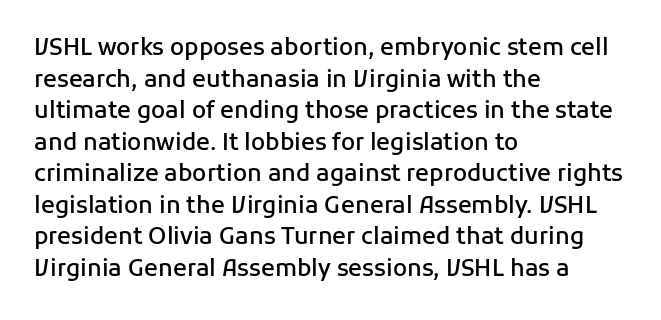
Ordinary non-slanted type is in use. This sample is left-justified, so line endings fall wherever the words run out. The letters sit at their default tracking, neither squeezed nor spread. Descenders are the only things crossing below the line.
